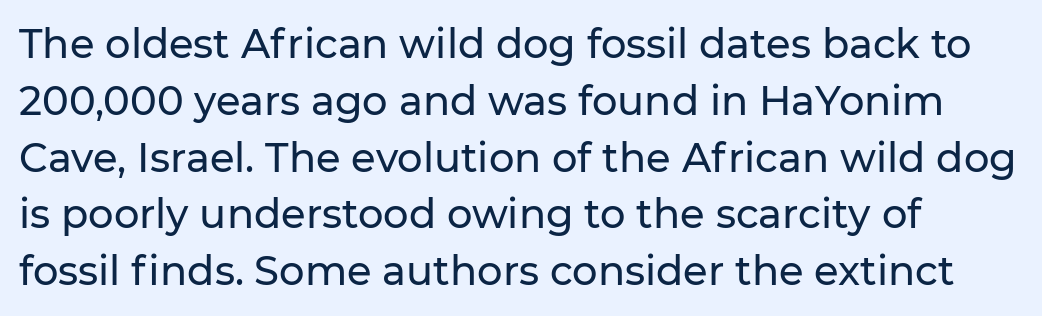
In terms of posture, this sample is upright. You could call the tracking neutral — neither tight nor loose. The typesetter chose a ragged-right arrangement here. Descenders hang freely into open space.
